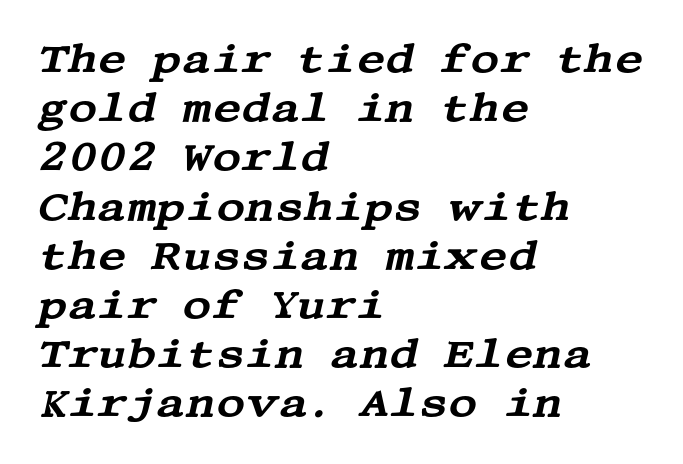
The image shows 40 px wide serif type, italic (leaning right); set left-aligned, line spacing 1.23x, normal letter spacing, not underlined; medium stroke contrast and a large x-height.
